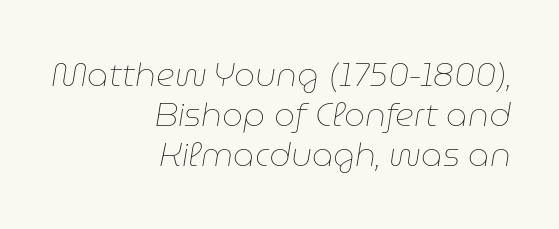
{"italic": "yes", "lean": "right", "slant_degrees": 9, "bold": "no", "weight": "thin", "width": "normal", "stroke_contrast": "low", "x_height": "medium", "monospaced": "no", "underline": "no", "align": "right", "line_spacing_ratio": 1.21, "letter_spacing": "normal", "letter_spacing_em": 0.0, "glyph_px": 33}
